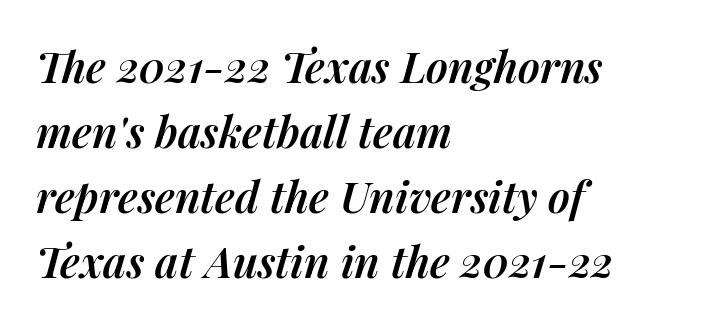
Q: Is the text bold? A: Semi-bold.
Q: Is the text italic (slanted)? A: Yes, it leans right by about 14 degrees.
Q: Is the text underlined? A: No.
Q: How is the paragraph aligned? A: Left-aligned.
Q: Is the spacing between letters normal or unusually wide? A: Normal.
Q: Is the spacing between lines tight, normal or loose? A: Normal.
Q: Width (condensed, normal, or wide)? A: Normal.
Q: Stroke contrast? A: Medium.
Q: x-height? A: Medium.
Q: Monospaced? A: No.
